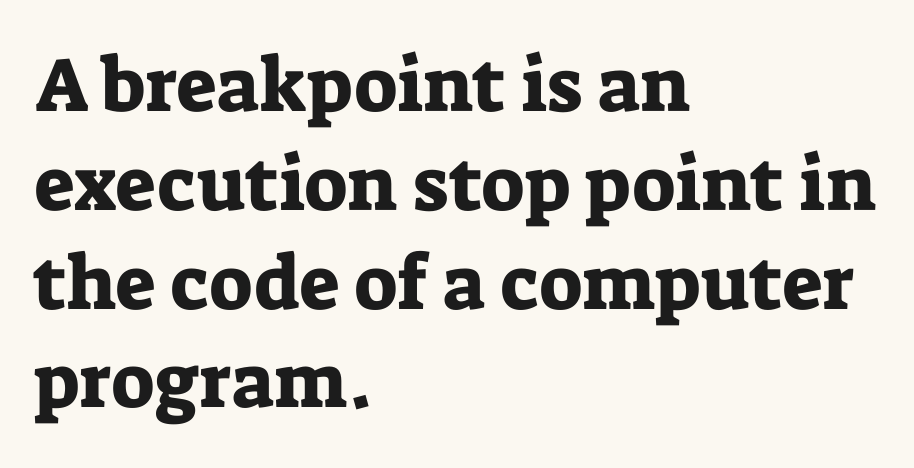
Compared with a centered layout, this one pins lines to the left instead. The glyphs are unaccompanied by any horizontal stroke below them. Examine the stroke ends and you'll spot serifs. The passage shown is typed in a proportional face where columns would drift. Style check: upright.
